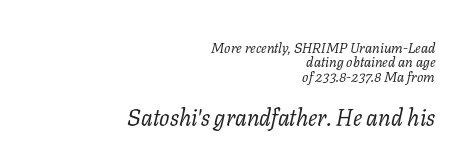
Q: Is the text bold? A: No.
Q: Is the text italic (slanted)? A: Yes, it leans right by about 11 degrees.
Q: Is the text underlined? A: No.
Q: How is the paragraph aligned? A: Right-aligned.
Q: Is the spacing between letters normal or unusually wide? A: Normal.
Q: Is the spacing between lines tight, normal or loose? A: Tight.
Q: Which block of text is set in a larger size, the first (top) or the second (bottom)? A: The second (bottom) one.
